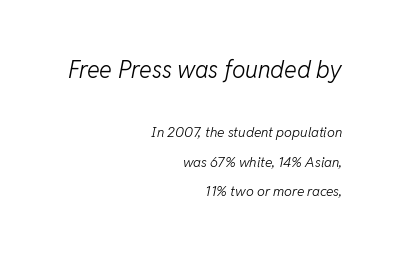
Q: Is the text bold? A: No.
Q: Is the text italic (slanted)? A: Yes, it leans right by about 11 degrees.
Q: Is the text underlined? A: No.
Q: How is the paragraph aligned? A: Right-aligned.
Q: Is the spacing between letters normal or unusually wide? A: Normal.
Q: Is the spacing between lines tight, normal or loose? A: Loose.
Q: Which block of text is set in a larger size, the first (top) or the second (bottom)? A: The first (top) one.
